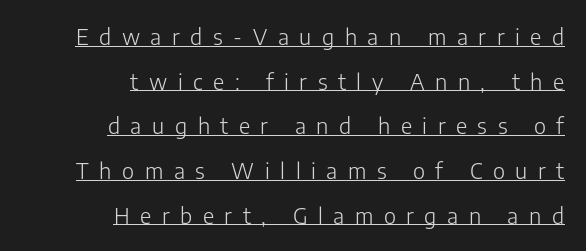
The rendered words wear a rule along their underside. Caption: face not bold, strokes unweighted. Ascenders rise straight up at ninety degrees. Reading down the column, the eye jumps a long way to each next line. Line ends are locked; line starts wander.
